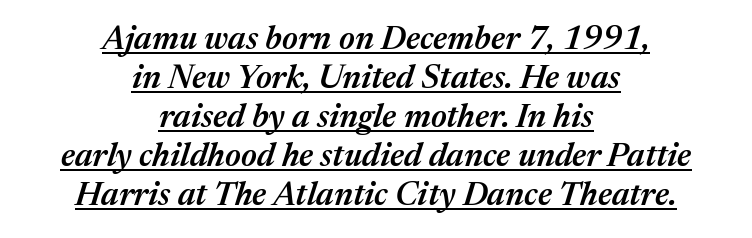
The typography opts for an oblique posture over an upright one. Quick note: underline on. What weight is shown? A semibold, between regular and bold. Casual observation: everything's sitting right in the middle. Do the characters align in a grid? No, the font is proportional.
